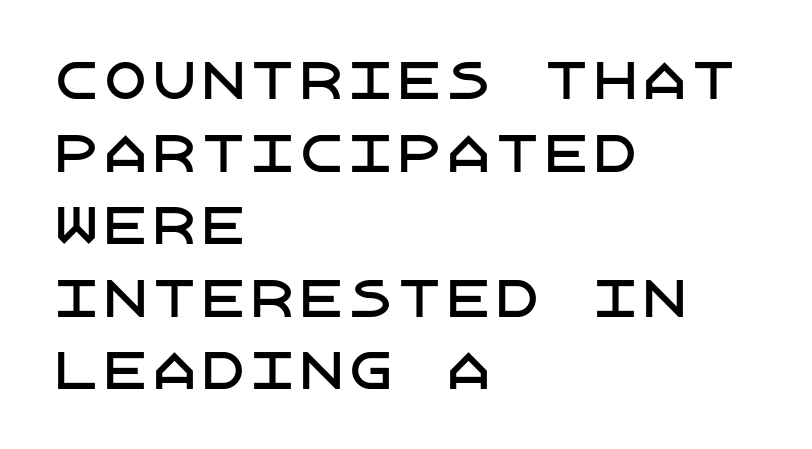
{"serif": "no", "italic": "no", "width": "normal", "stroke_contrast": "low", "x_height": "large", "underline": "no", "align": "left", "line_spacing": "normal", "line_spacing_ratio": 1.48, "letter_spacing": "normal", "letter_spacing_em": 0.0, "glyph_px": 49}
